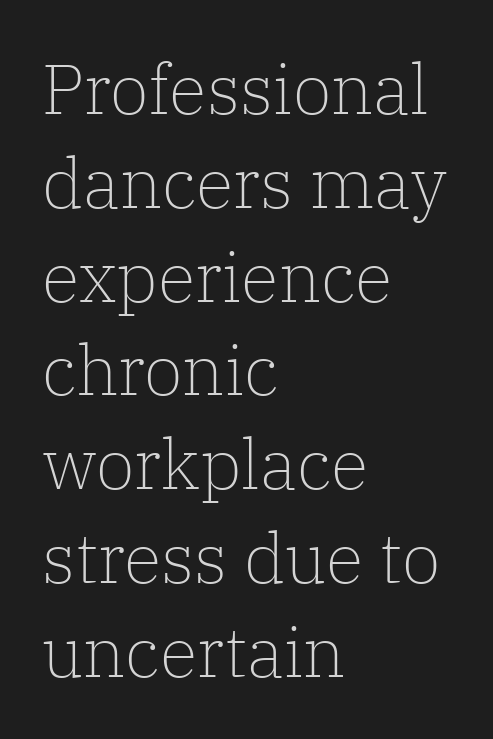
The image shows 70 px light serif type, upright; set left-aligned, normal line spacing (1.34x), normal letter spacing, not underlined; low stroke contrast and a medium x-height.
